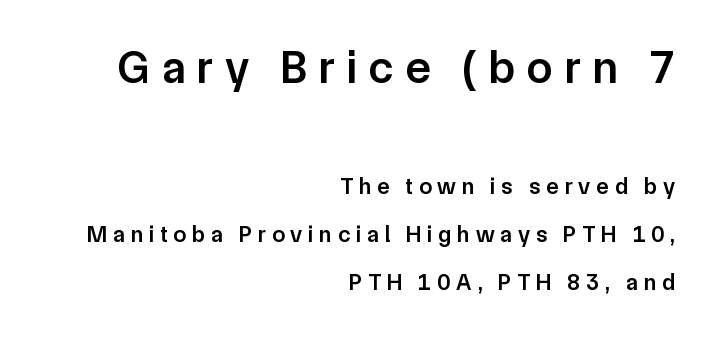
{"serif": "no", "italic": "no", "bold": "semi", "weight": "semibold", "width": "normal", "stroke_contrast": "low", "x_height": "medium", "monospaced": "no", "underline": "no", "align": "right", "line_spacing": "loose", "line_spacing_ratio": 2.08, "letter_spacing": "wide", "letter_spacing_em": 0.26, "larger_block": "first", "size_ratio": 2.0, "glyph_px": 46}
